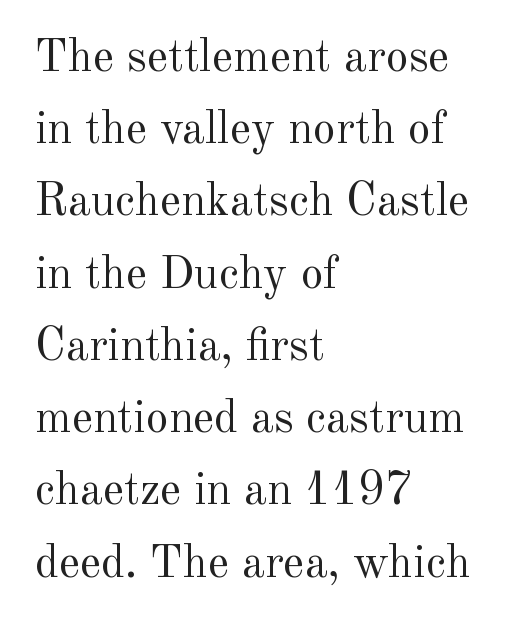
Which margin do the lines hug? The left one — the right edge is uneven. The lines sit at an ordinary, default distance from one another. Posture: vertical. Weight: not bold — regular or lighter.
